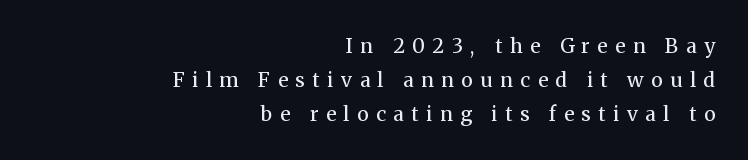
No word sits above an underline. In terms of letterspacing, this is a distinctly airy, spread setting. Normally led — the rows are evenly, conventionally spaced. The text block is weighted toward the right margin, trailing off unevenly leftward.
